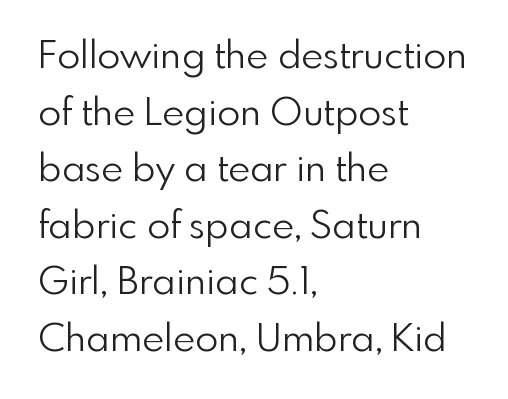
{"serif": "no", "italic": "no", "bold": "no", "weight": "light", "width": "normal", "x_height": "small", "monospaced": "no", "underline": "no", "align": "left", "line_spacing": "normal", "line_spacing_ratio": 1.49, "letter_spacing": "normal", "letter_spacing_em": 0.0, "glyph_px": 38}
